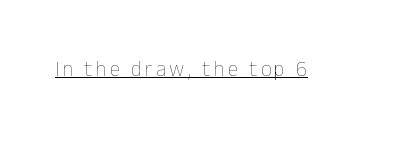
Q: Is the text bold? A: No.
Q: Is the text italic (slanted)? A: No, it is upright.
Q: Is the text underlined? A: Yes.
